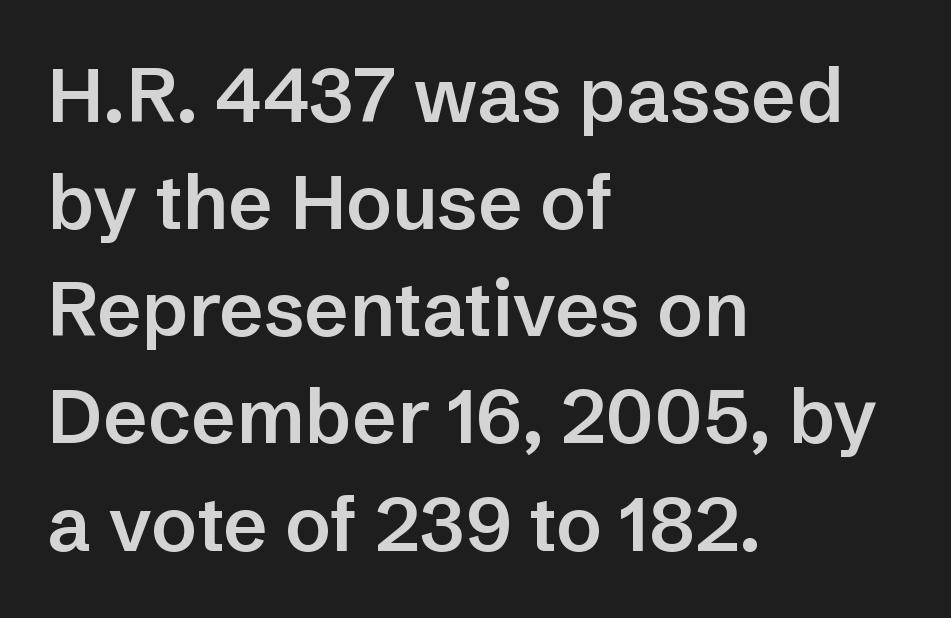
Q: Is the text bold? A: Semi-bold.
Q: Is the text italic (slanted)? A: No, it is upright.
Q: Is the typeface a serif or a sans-serif typeface? A: Sans-serif.
Q: Is the text underlined? A: No.
Q: How is the paragraph aligned? A: Left-aligned.
Q: Is the spacing between letters normal or unusually wide? A: Normal.
Q: Is the spacing between lines tight, normal or loose? A: Normal.
Q: Width (condensed, normal, or wide)? A: Normal.
Q: Stroke contrast? A: Low.
Q: x-height? A: Medium.
Q: Monospaced? A: No.
